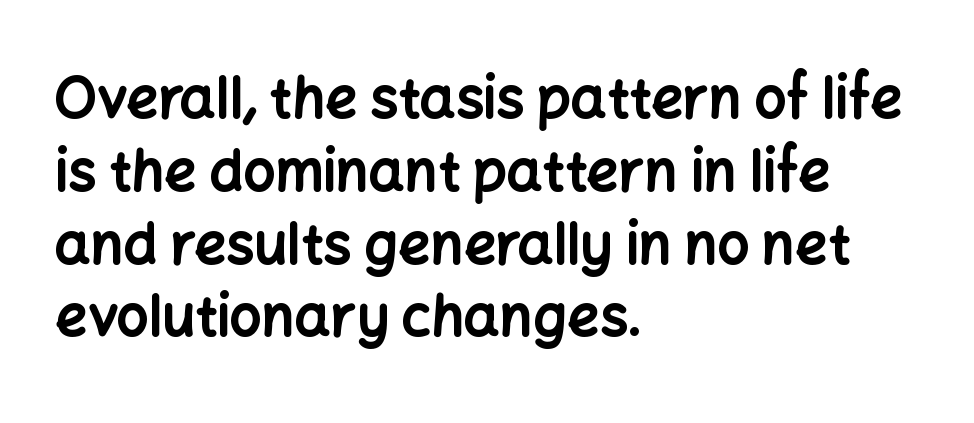
The image shows 56 px bold sans-serif type, upright; set left-aligned, normal line spacing (1.3x), normal letter spacing, not underlined; low stroke contrast and a medium x-height.
